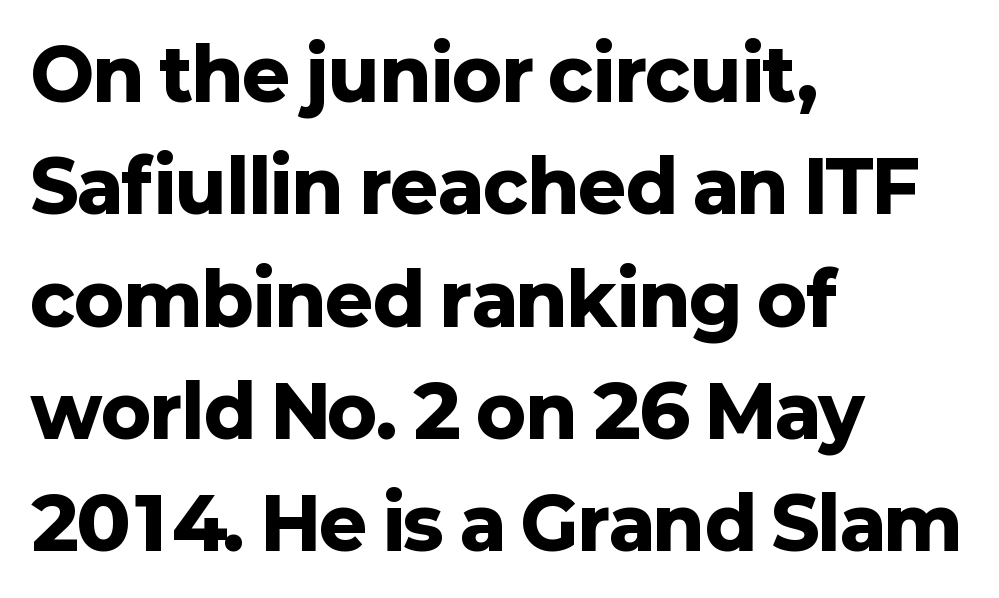
{"serif": "no", "italic": "no", "bold": "yes", "weight": "heavy", "width": "normal", "stroke_contrast": "low", "x_height": "medium", "monospaced": "no", "underline": "no", "align": "left", "line_spacing": "normal", "line_spacing_ratio": 1.56, "letter_spacing": "normal", "letter_spacing_em": 0.0, "glyph_px": 72}
